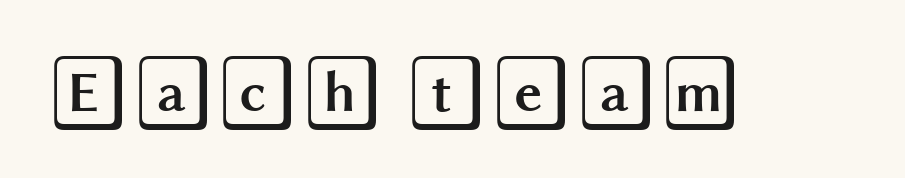
{"italic": "no", "width": "wide", "x_height": "large", "underline": "no", "letter_spacing": "normal", "letter_spacing_em": 0.0, "glyph_px": 77}
